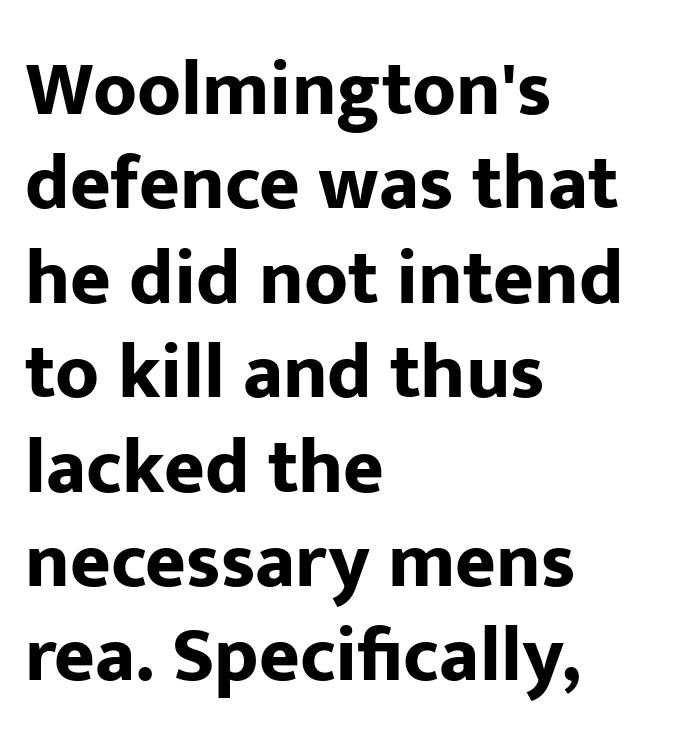
{"serif": "no", "italic": "no", "bold": "yes", "weight": "bold", "width": "normal", "stroke_contrast": "low", "x_height": "medium", "monospaced": "no", "underline": "no", "align": "left", "line_spacing_ratio": 1.21, "letter_spacing": "normal", "letter_spacing_em": 0.0, "glyph_px": 78}
